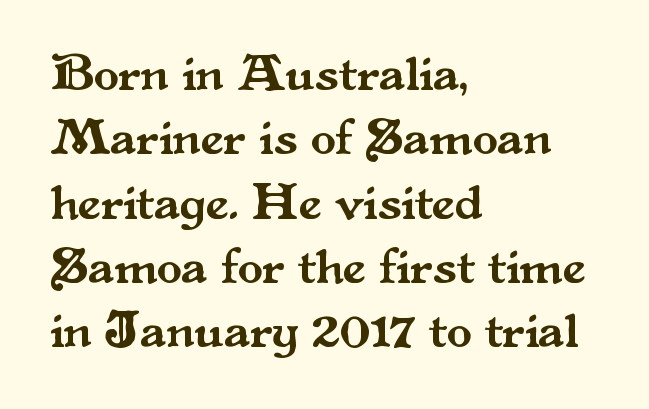
In terms of posture, this sample is upright. Normally led — the rows are evenly, conventionally spaced. Standard letterfit; no display-style spreading of the glyphs. Underline: absent. Does the type have serifs? Yes, each stem ends in a small foot.
